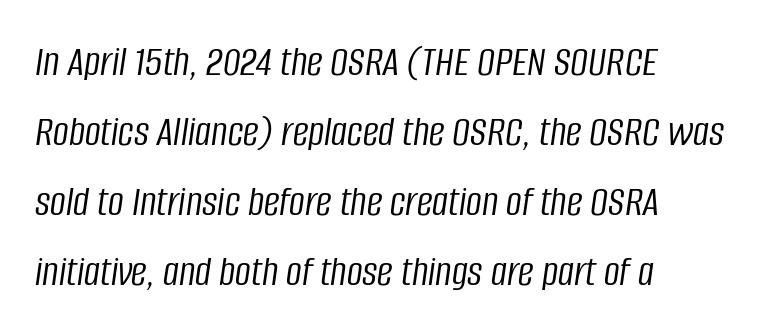
Q: Is the text bold? A: No.
Q: Is the text italic (slanted)? A: Yes, it leans right by about 8 degrees.
Q: Is the text underlined? A: No.
Q: How is the paragraph aligned? A: Left-aligned.
Q: Is the spacing between letters normal or unusually wide? A: Normal.
Q: Is the spacing between lines tight, normal or loose? A: Normal.
Q: Width (condensed, normal, or wide)? A: Condensed.
Q: Stroke contrast? A: Low.
Q: x-height? A: Large.
Q: Monospaced? A: No.
